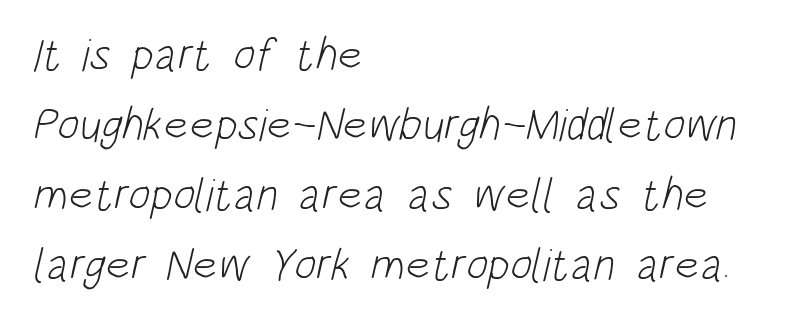
The image shows 46 px light, condensed sans-serif type; set left-aligned, normal line spacing (1.52x), normal letter spacing, not underlined; low stroke contrast and a large x-height.
